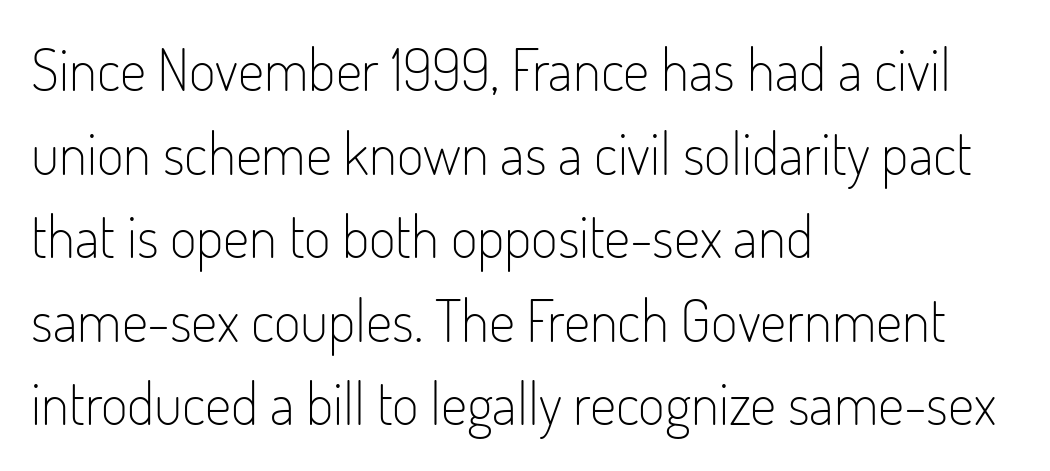
The image shows 58 px light, condensed sans-serif type, upright; set left-aligned, normal line spacing (1.44x), normal letter spacing, not underlined; low stroke contrast and a small x-height.
